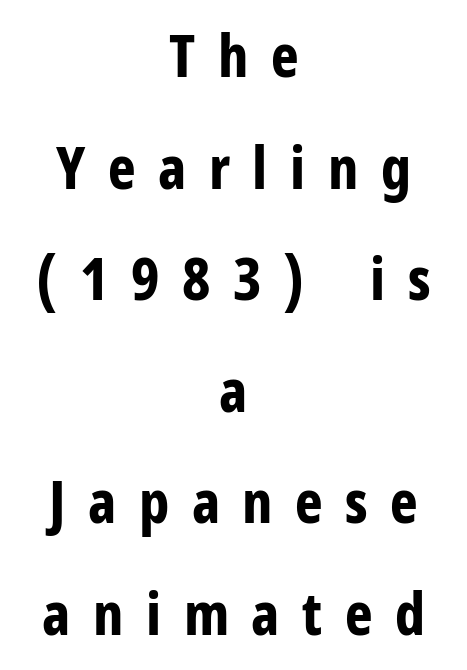
The image shows 59 px bold, condensed sans-serif type, upright; set centered, line spacing 1.89x, unusually wide letter spacing (+0.38 em), not underlined; low stroke contrast and a medium x-height.
